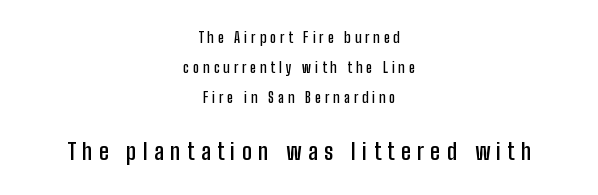
The glyphs are unaccompanied by any horizontal stroke below them. Each word looks stretched out because of the extra space between its letters. Loosely led — the rows are spread out. The rendering uses a semibold face; strokes are thickened but not to full bold. The designer gave the closing block more size than the opening block. Neither beginnings nor endings align; midpoints do.
